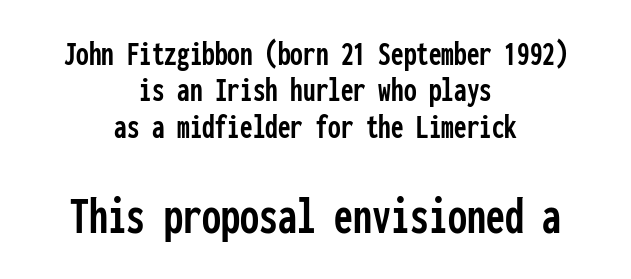
{"serif": "no", "italic": "no", "width": "condensed", "stroke_contrast": "low", "x_height": "medium", "monospaced": "yes", "underline": "no", "align": "center", "line_spacing": "tight", "line_spacing_ratio": 1.01, "letter_spacing": "normal", "letter_spacing_em": 0.0, "larger_block": "second", "size_ratio": 1.5, "glyph_px": 54}
